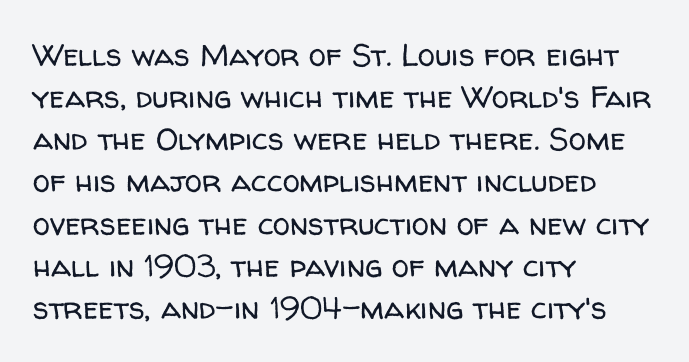
{"serif": "no", "italic": "no", "bold": "no", "weight": "regular", "width": "normal", "stroke_contrast": "low", "x_height": "medium", "monospaced": "no", "underline": "no", "align": "left", "line_spacing": "normal", "line_spacing_ratio": 1.36, "letter_spacing": "normal", "letter_spacing_em": 0.0, "glyph_px": 31}
